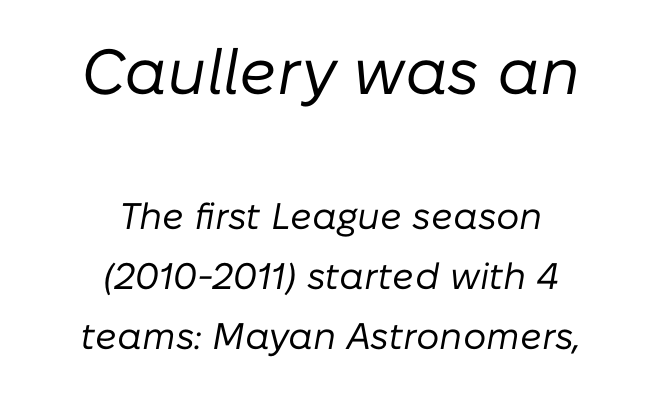
The image shows 64 px regular-weight type, italic (leaning right); set centered, normal line spacing (1.62x), normal letter spacing, not underlined; the first (top) block is 1.73x larger; low stroke contrast and a medium x-height.
